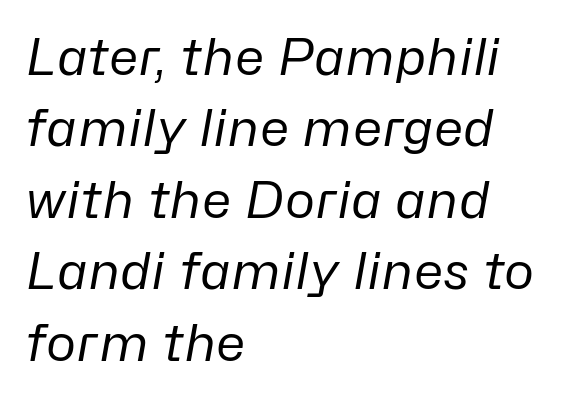
The image shows 51 px regular-weight type, italic (leaning right); set left-aligned, normal line spacing (1.4x), normal letter spacing, not underlined; low stroke contrast and a medium x-height.
